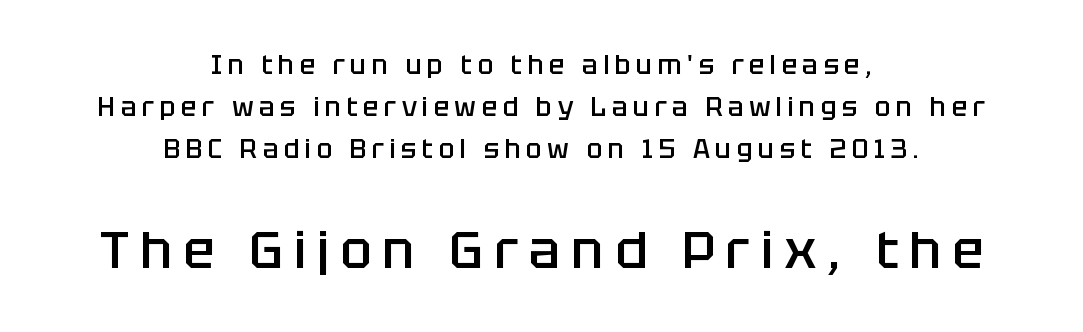
Q: Is the text bold? A: Semi-bold.
Q: Is the text italic (slanted)? A: No, it is upright.
Q: Is the typeface a serif or a sans-serif typeface? A: Sans-serif.
Q: Is the text underlined? A: No.
Q: How is the paragraph aligned? A: Centered.
Q: Is the spacing between letters normal or unusually wide? A: Unusually wide.
Q: Is the spacing between lines tight, normal or loose? A: Normal.
Q: Which block of text is set in a larger size, the first (top) or the second (bottom)? A: The second (bottom) one.
Q: Width (condensed, normal, or wide)? A: Normal.
Q: Stroke contrast? A: Low.
Q: x-height? A: Large.
Q: Monospaced? A: No.
